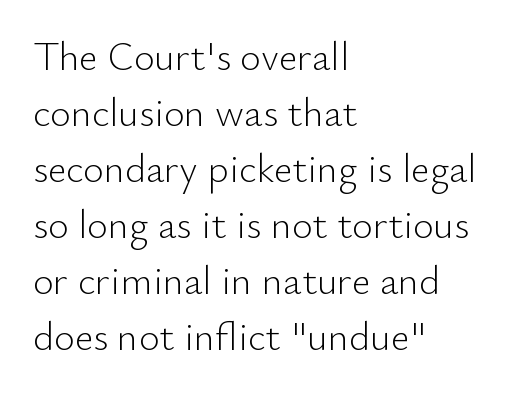
The image shows 40 px light sans-serif type, upright; set left-aligned, normal line spacing (1.4x), normal letter spacing, not underlined; low stroke contrast and a small x-height.
